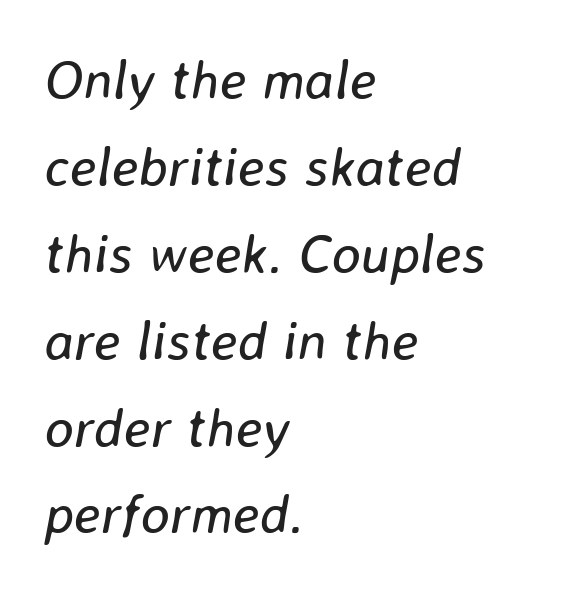
A student would call this left alignment; a typographer would say flush left, rag right. The space directly below the letters is spotless. Quick note: interline space is typical. Designer's note — italics engaged.
